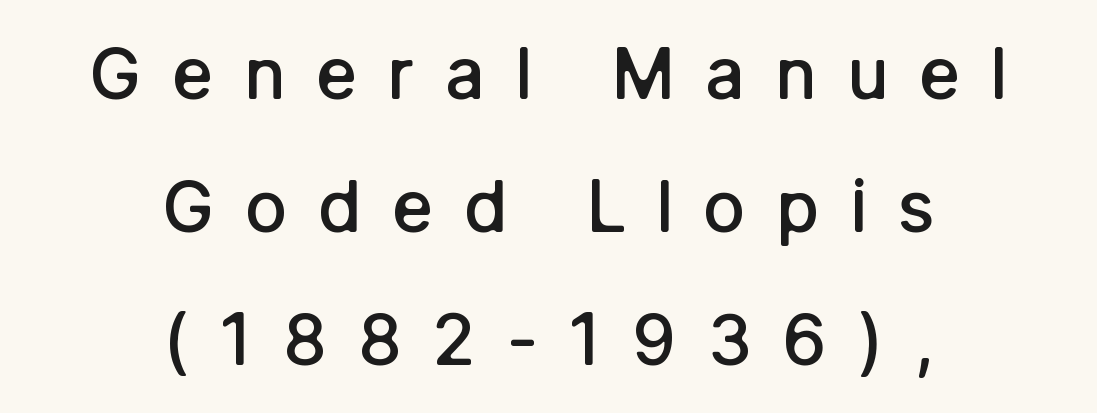
The image shows 71 px semibold sans-serif type, upright; set centered, line spacing 1.87x, unusually wide letter spacing (+0.42 em), not underlined; low stroke contrast and a medium x-height.
